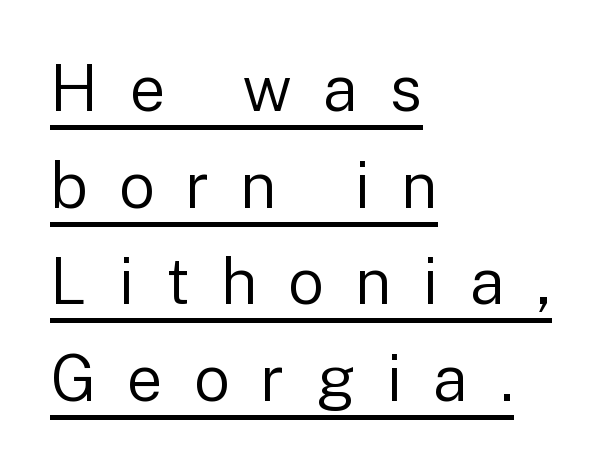
Q: Is the text bold? A: No.
Q: Is the text italic (slanted)? A: No, it is upright.
Q: Is the typeface a serif or a sans-serif typeface? A: Sans-serif.
Q: Is the text underlined? A: Yes.
Q: How is the paragraph aligned? A: Left-aligned.
Q: Is the spacing between letters normal or unusually wide? A: Unusually wide.
Q: Is the spacing between lines tight, normal or loose? A: Normal.
Q: Width (condensed, normal, or wide)? A: Normal.
Q: Stroke contrast? A: Low.
Q: x-height? A: Medium.
Q: Monospaced? A: No.
